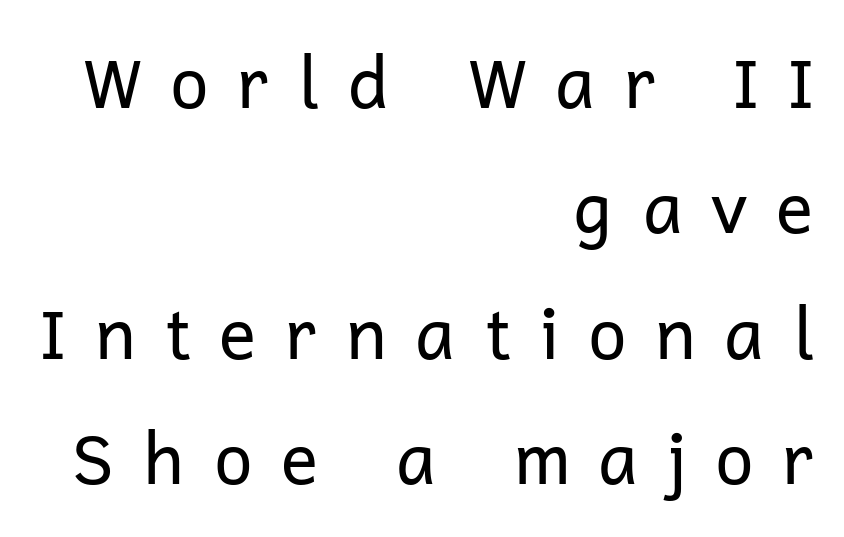
{"serif": "no", "italic": "no", "bold": "no", "weight": "regular", "width": "normal", "stroke_contrast": "low", "x_height": "medium", "monospaced": "no", "underline": "no", "align": "right", "line_spacing_ratio": 1.79, "letter_spacing": "wide", "letter_spacing_em": 0.38, "glyph_px": 70}
